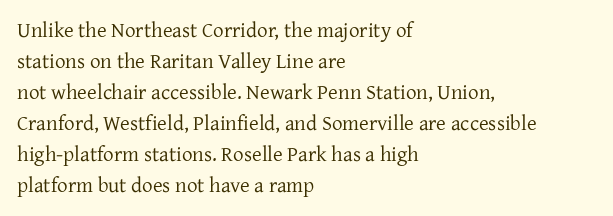
{"italic": "no", "bold": "no", "underline": "no", "align": "left", "line_spacing": "normal", "line_spacing_ratio": 1.48, "letter_spacing": "normal", "letter_spacing_em": 0.0, "glyph_px": 21}
